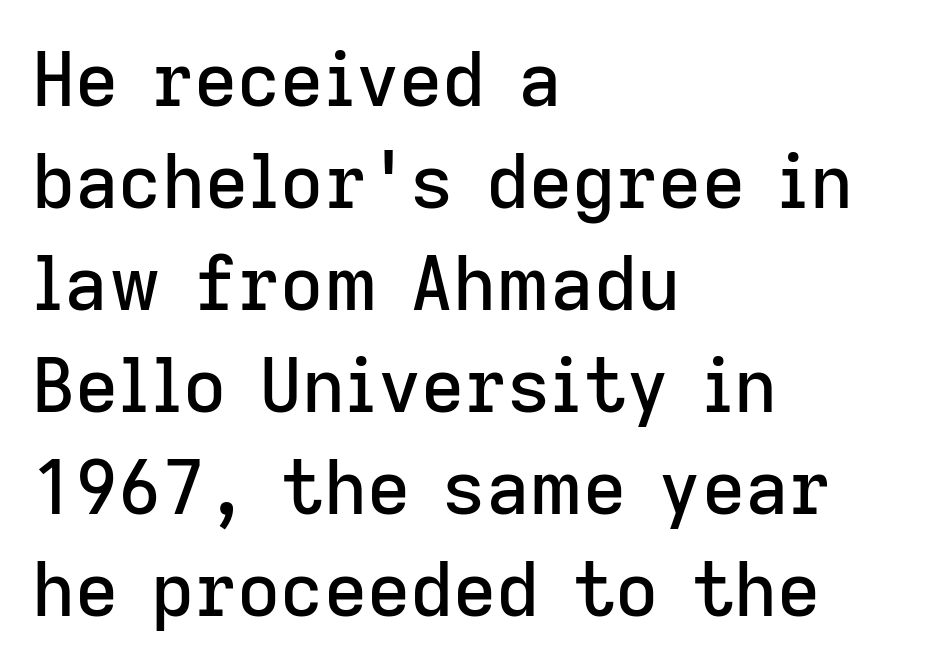
Q: Is the text italic (slanted)? A: No, it is upright.
Q: Is the typeface a serif or a sans-serif typeface? A: Sans-serif.
Q: Is the text underlined? A: No.
Q: How is the paragraph aligned? A: Left-aligned.
Q: Is the spacing between letters normal or unusually wide? A: Normal.
Q: Is the spacing between lines tight, normal or loose? A: Normal.
Q: Width (condensed, normal, or wide)? A: Normal.
Q: Stroke contrast? A: Low.
Q: x-height? A: Medium.
Q: Monospaced? A: No.
